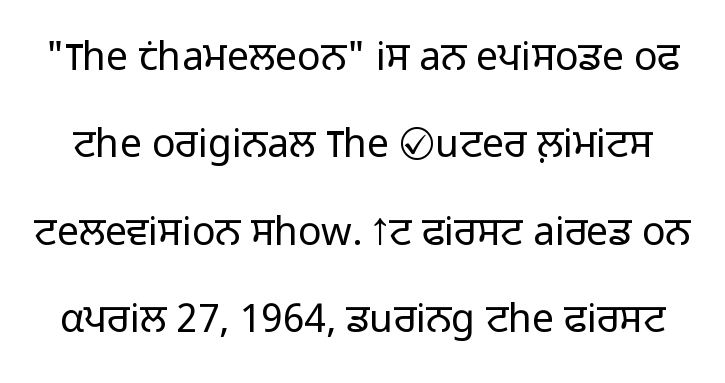
The image shows 39 px light sans-serif type, upright; set loose line spacing (2.24x), normal letter spacing, not underlined; low stroke contrast and a medium x-height.
